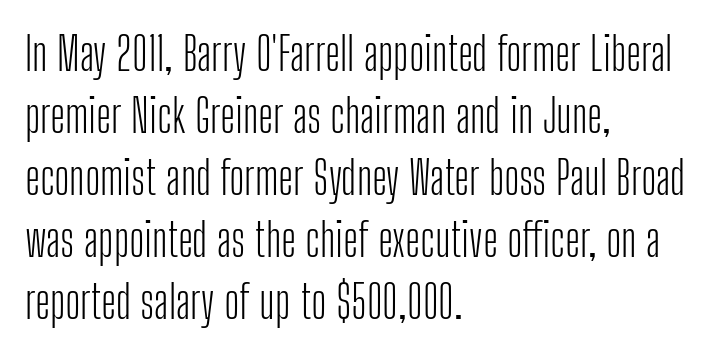
Q: Is the text bold? A: No.
Q: Is the text italic (slanted)? A: No, it is upright.
Q: Is the typeface a serif or a sans-serif typeface? A: Sans-serif.
Q: Is the text underlined? A: No.
Q: How is the paragraph aligned? A: Left-aligned.
Q: Is the spacing between letters normal or unusually wide? A: Normal.
Q: Is the spacing between lines tight, normal or loose? A: Normal.
Q: Width (condensed, normal, or wide)? A: Condensed.
Q: Stroke contrast? A: Low.
Q: x-height? A: Medium.
Q: Monospaced? A: No.
